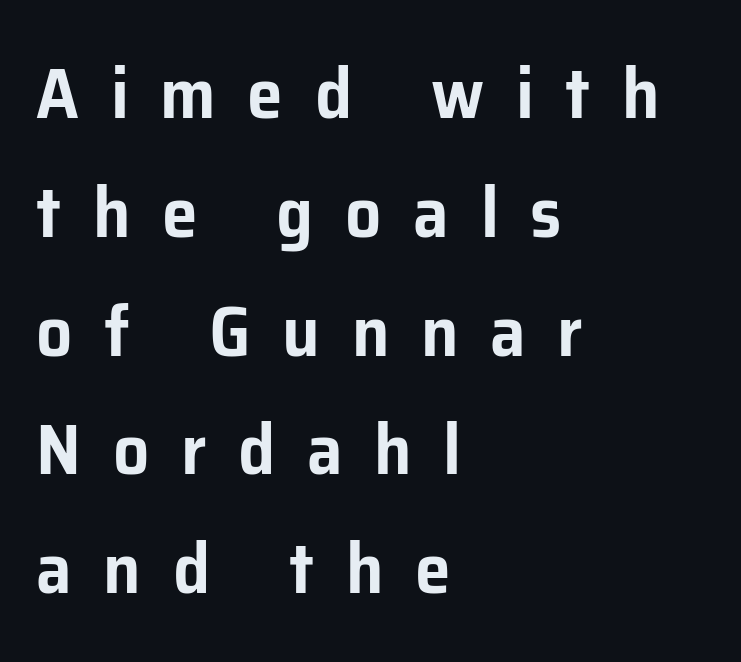
The specimen reads as upright at a glance. Vertically, the passage feels balanced, rows spaced as you'd expect. Letterform terminals end flat and unadorned throughout the passage. This rendering features lettering with no underline. The tracking reads as deliberately expanded to a designer's eye. One-word summary of the alignment: left.
